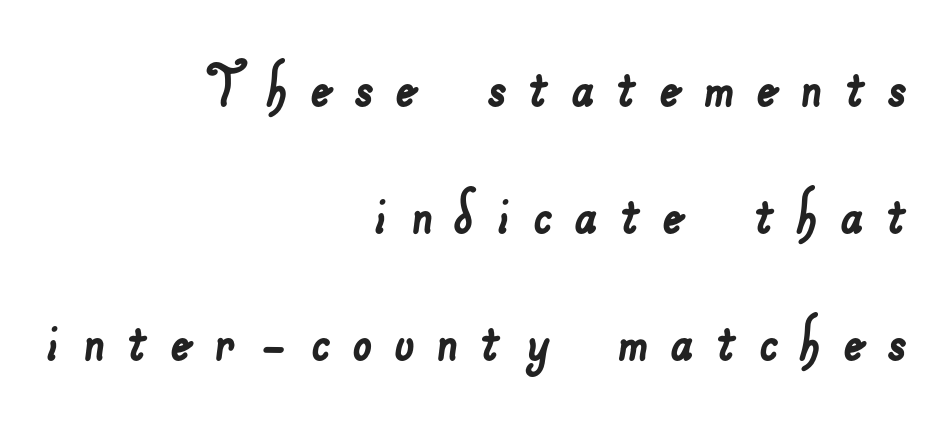
{"serif": "no", "width": "normal", "stroke_contrast": "low", "x_height": "small", "monospaced": "no", "underline": "no", "align": "right", "line_spacing_ratio": 1.84, "letter_spacing": "wide", "letter_spacing_em": 0.32, "glyph_px": 69}
